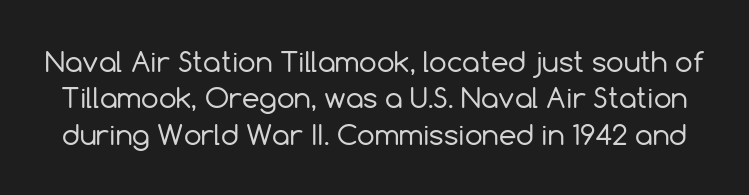
Q: Is the text bold? A: No.
Q: Is the text italic (slanted)? A: No, it is upright.
Q: Is the typeface a serif or a sans-serif typeface? A: Sans-serif.
Q: Is the text underlined? A: No.
Q: Is the spacing between letters normal or unusually wide? A: Normal.
Q: Is the spacing between lines tight, normal or loose? A: Normal.
Q: Width (condensed, normal, or wide)? A: Normal.
Q: x-height? A: Medium.
Q: Monospaced? A: No.
